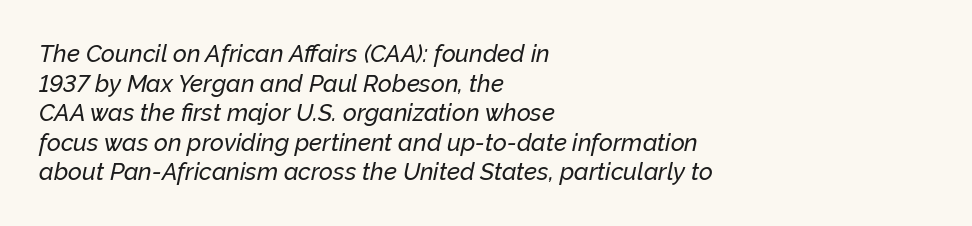
The image shows 24 px text type, italic (leaning right); set left-aligned, line spacing 1.23x, normal letter spacing, not underlined.
